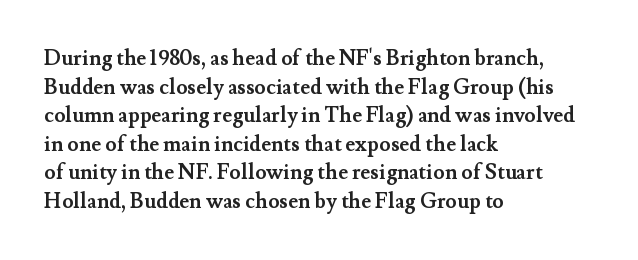
The image shows 21 px bold type, upright; set left-aligned, normal line spacing (1.36x), normal letter spacing, not underlined.
